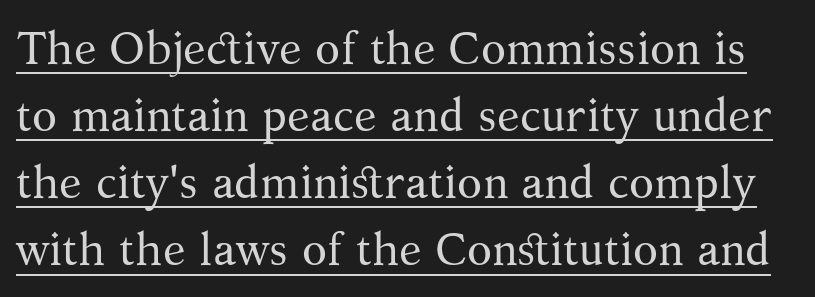
Q: Is the text bold? A: No.
Q: Is the text italic (slanted)? A: No, it is upright.
Q: Is the typeface a serif or a sans-serif typeface? A: Serif.
Q: Is the text underlined? A: Yes.
Q: Is the spacing between letters normal or unusually wide? A: Normal.
Q: Is the spacing between lines tight, normal or loose? A: Normal.
Q: Width (condensed, normal, or wide)? A: Normal.
Q: Stroke contrast? A: Medium.
Q: x-height? A: Medium.
Q: Monospaced? A: No.
